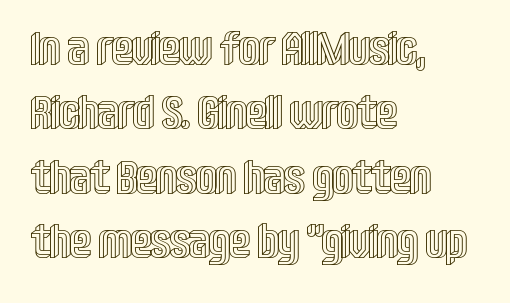
{"italic": "no", "width": "condensed", "x_height": "large", "monospaced": "no", "underline": "no", "align": "left", "line_spacing": "normal", "line_spacing_ratio": 1.4, "letter_spacing": "normal", "letter_spacing_em": 0.0, "glyph_px": 46}
